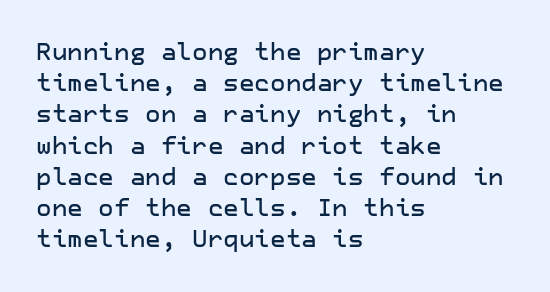
{"italic": "no", "underline": "no", "align": "left", "line_spacing": "normal", "line_spacing_ratio": 1.3, "letter_spacing": "normal", "letter_spacing_em": 0.0, "glyph_px": 24}
